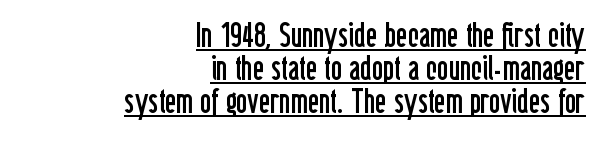
The image shows 34 px regular-weight, condensed sans-serif type, upright; set right-aligned, tight line spacing (0.97x), normal letter spacing, underlined; low stroke contrast and a medium x-height.
